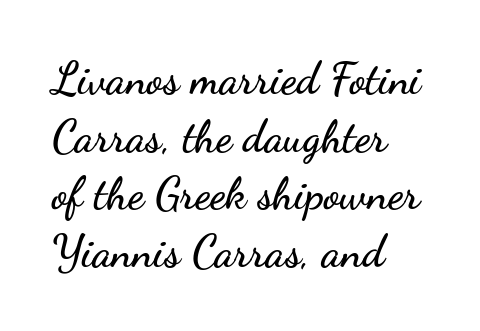
The image shows 44 px wide sans-serif type; set left-aligned, normal line spacing (1.31x), normal letter spacing, not underlined; low stroke contrast and a small x-height.
